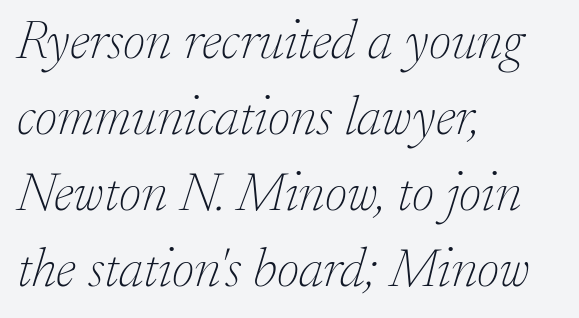
The leading is moderate, giving the passage an even texture. The rag falls on the right side of this text block. The font is comparable to plain body text, perhaps lighter. Each word holds together tightly as a unit, with standard inter-letter gaps.
